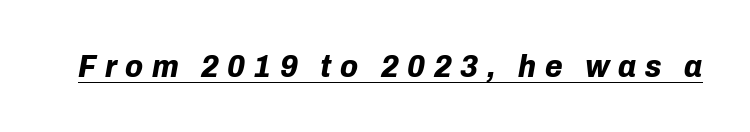
Q: Is the text bold? A: Yes.
Q: Is the text italic (slanted)? A: Yes, it leans right by about 10 degrees.
Q: Is the text underlined? A: Yes.
Q: Is the spacing between letters normal or unusually wide? A: Unusually wide.
Q: Width (condensed, normal, or wide)? A: Normal.
Q: Stroke contrast? A: Low.
Q: x-height? A: Medium.
Q: Monospaced? A: No.
